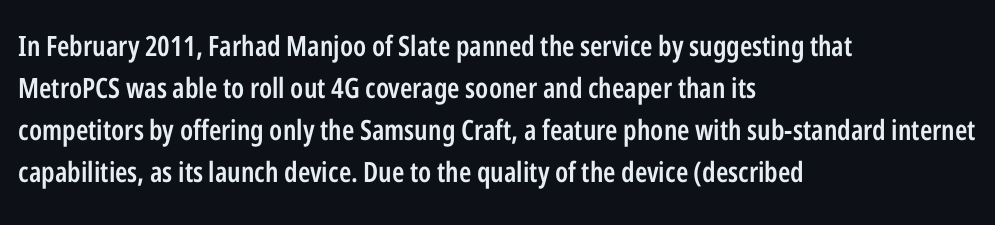
The image shows 28 px semibold, condensed sans-serif type, upright; set left-aligned, normal line spacing (1.5x), normal letter spacing, not underlined; low stroke contrast and a medium x-height.
